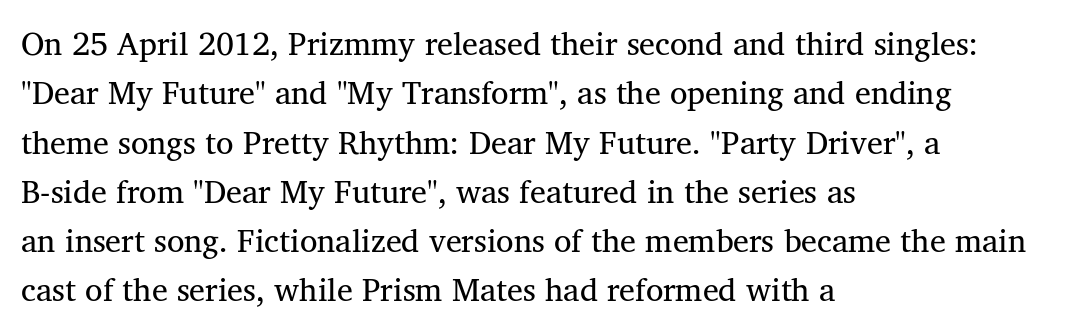
Here the glyphs are tracked normally, forming tight word shapes. The glyphs are unaccompanied by any horizontal stroke below them. These lines are set flush left with a ragged right edge. The designer went with a serif here, giving each stem small feet. A typesetter would call this leading conventional body-copy spacing.
